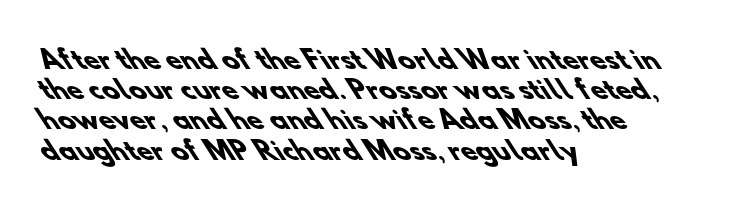
{"bold": "yes", "underline": "no", "align": "left", "line_spacing_ratio": 1.21, "letter_spacing": "normal", "letter_spacing_em": 0.0, "glyph_px": 25}
